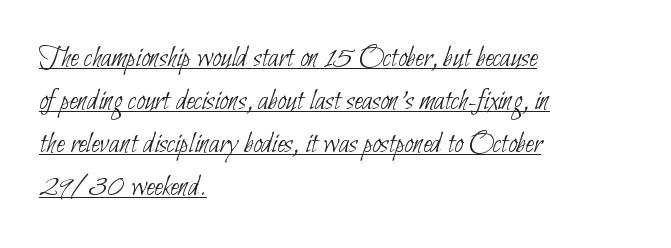
The image shows 31 px thin, condensed sans-serif type; set left-aligned, normal line spacing (1.39x), normal letter spacing, underlined; low stroke contrast and a small x-height.
